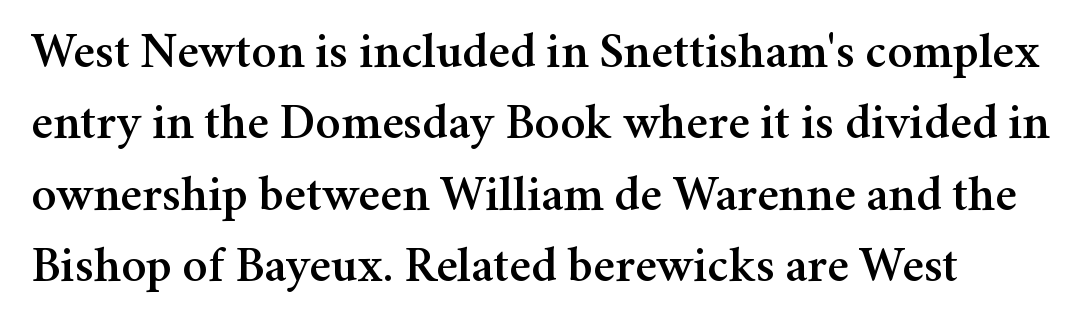
{"serif": "yes", "italic": "no", "width": "normal", "stroke_contrast": "medium", "x_height": "medium", "monospaced": "no", "underline": "no", "line_spacing": "normal", "line_spacing_ratio": 1.43, "letter_spacing": "normal", "letter_spacing_em": 0.0, "glyph_px": 50}
